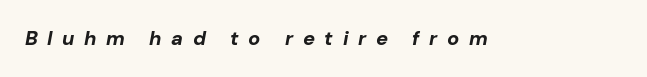
The image shows 20 px bold type, italic (leaning right); set unusually wide letter spacing (+0.48 em), not underlined.
